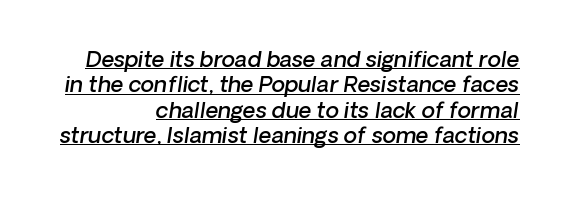
{"italic": "yes", "lean": "right", "slant_degrees": 8, "bold": "semi", "underline": "yes", "align": "right", "line_spacing": "tight", "line_spacing_ratio": 1.15, "letter_spacing": "normal", "letter_spacing_em": 0.0, "glyph_px": 22}
